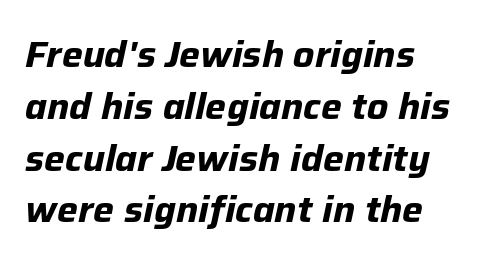
Q: Is the text bold? A: Yes.
Q: Is the text italic (slanted)? A: Yes, it leans right by about 12 degrees.
Q: Is the text underlined? A: No.
Q: Is the spacing between letters normal or unusually wide? A: Normal.
Q: Is the spacing between lines tight, normal or loose? A: Normal.
Q: Width (condensed, normal, or wide)? A: Normal.
Q: Stroke contrast? A: Low.
Q: x-height? A: Medium.
Q: Monospaced? A: No.
